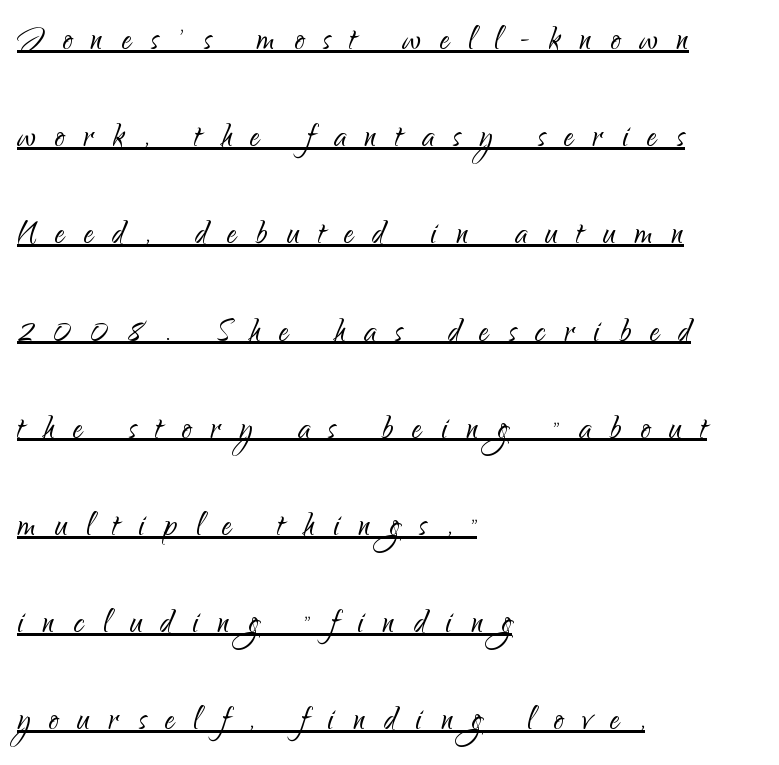
{"serif": "no", "bold": "no", "weight": "light", "width": "normal", "stroke_contrast": "low", "x_height": "small", "monospaced": "no", "underline": "yes", "align": "left", "line_spacing": "loose", "line_spacing_ratio": 2.43, "letter_spacing": "wide", "letter_spacing_em": 0.48, "glyph_px": 40}
